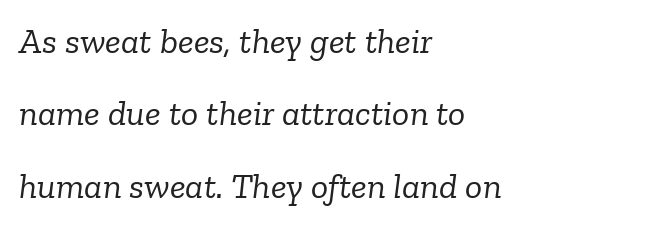
The image shows 36 px light serif type, italic (leaning right); set left-aligned, loose line spacing (2.01x), normal letter spacing, not underlined; low stroke contrast and a medium x-height.
